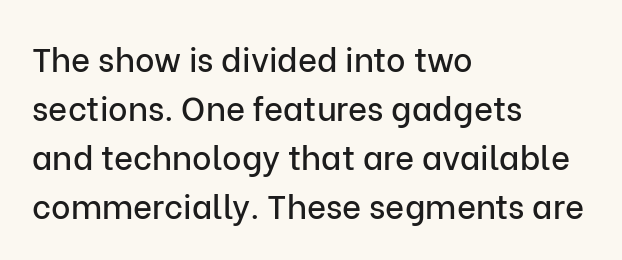
{"serif": "no", "italic": "no", "width": "normal", "stroke_contrast": "low", "x_height": "medium", "monospaced": "no", "underline": "no", "align": "left", "line_spacing": "normal", "line_spacing_ratio": 1.48, "letter_spacing": "normal", "letter_spacing_em": 0.0, "glyph_px": 33}
